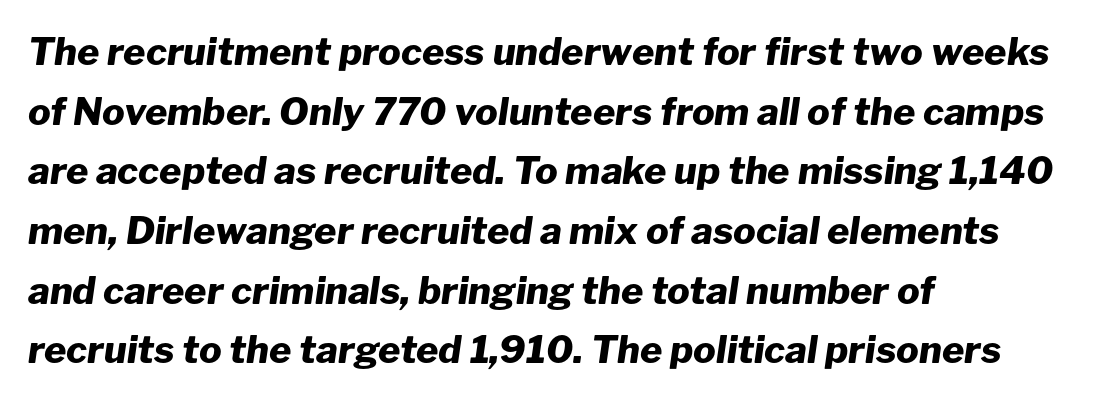
Q: Is the text bold? A: Yes.
Q: Is the text italic (slanted)? A: Yes, it leans right by about 8 degrees.
Q: Is the text underlined? A: No.
Q: How is the paragraph aligned? A: Left-aligned.
Q: Is the spacing between letters normal or unusually wide? A: Normal.
Q: Is the spacing between lines tight, normal or loose? A: Normal.
Q: Width (condensed, normal, or wide)? A: Normal.
Q: Stroke contrast? A: Low.
Q: x-height? A: Medium.
Q: Monospaced? A: No.
